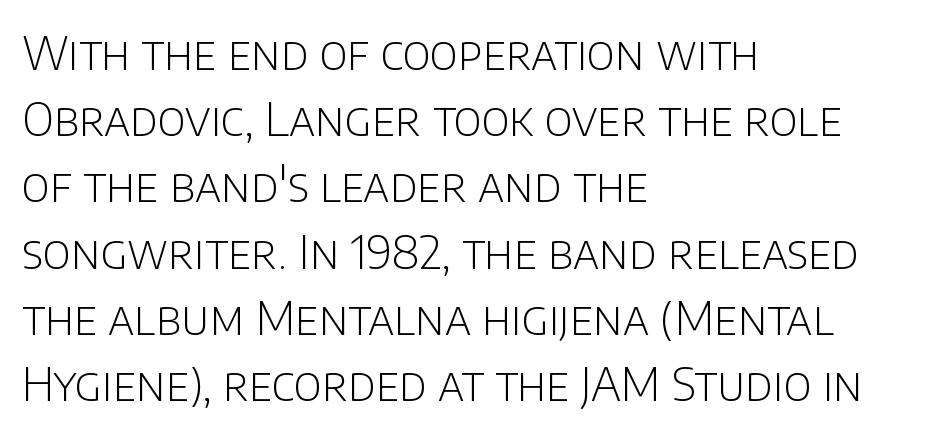
The image shows 46 px light sans-serif type, upright; set left-aligned, normal line spacing (1.44x), normal letter spacing, not underlined; low stroke contrast and a large x-height.
